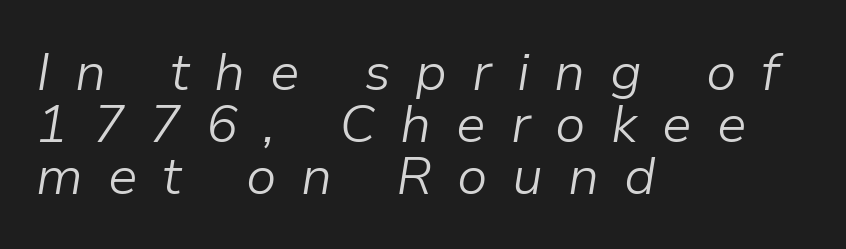
{"italic": "yes", "lean": "right", "slant_degrees": 9, "bold": "no", "weight": "light", "width": "normal", "stroke_contrast": "low", "x_height": "medium", "monospaced": "no", "underline": "no", "align": "left", "line_spacing": "tight", "line_spacing_ratio": 0.98, "letter_spacing": "wide", "letter_spacing_em": 0.47, "glyph_px": 53}
